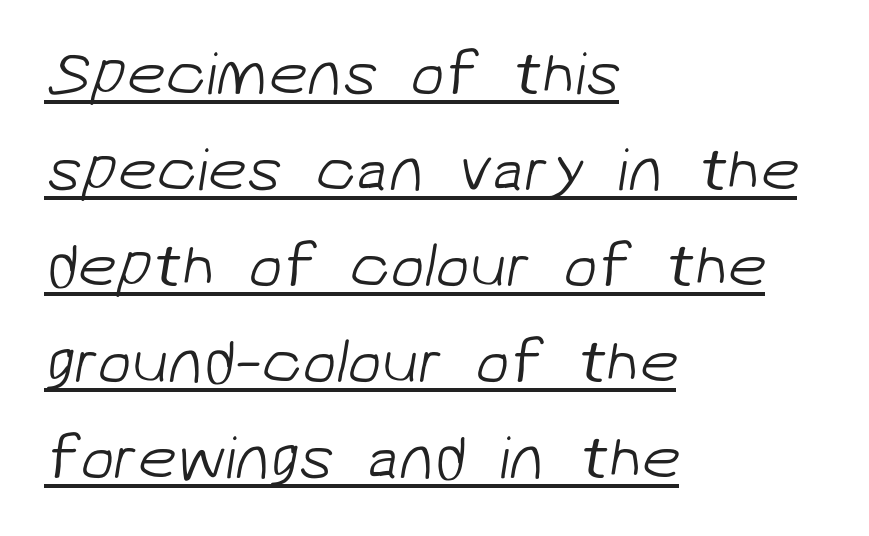
{"serif": "no", "bold": "no", "weight": "light", "width": "normal", "stroke_contrast": "low", "x_height": "medium", "monospaced": "no", "underline": "yes", "align": "left", "line_spacing": "normal", "line_spacing_ratio": 1.55, "letter_spacing": "normal", "letter_spacing_em": 0.0, "glyph_px": 62}
